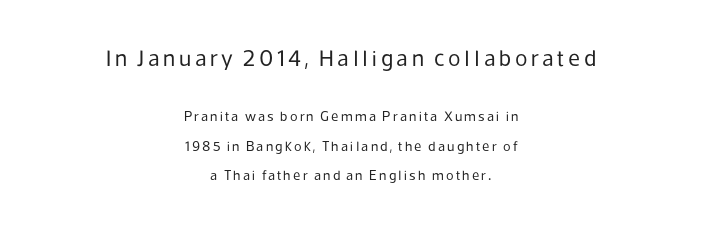
The image shows 23 px text type, upright; set centered, loose line spacing (2.09x), not underlined; the first (top) block is 1.64x larger.
